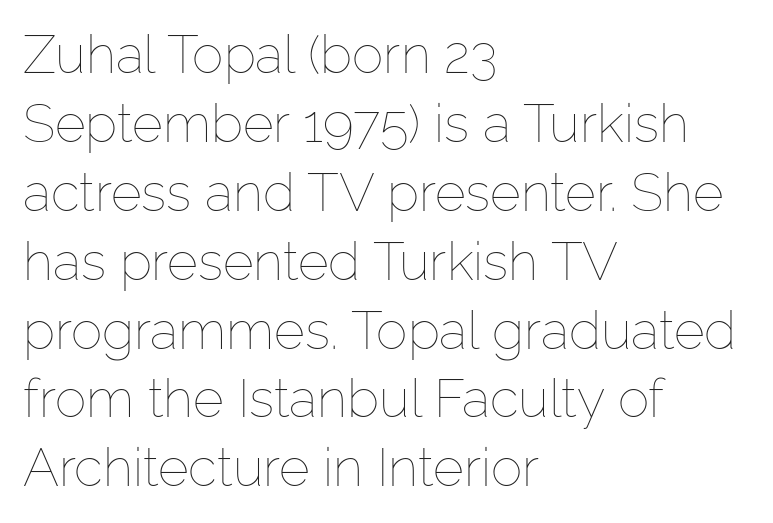
Descenders are the only things crossing below the line. Summary of vertical rhythm: regular, with standard interline spacing. Here the glyphs are tracked normally, forming tight word shapes. Reading down the block, your eye returns to a fixed left position each line.
